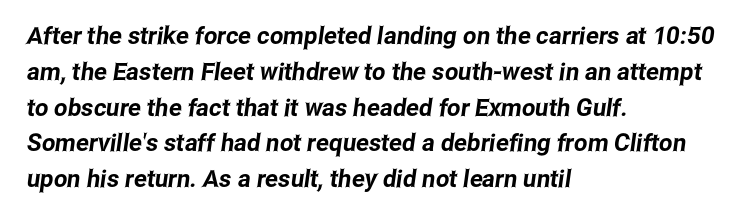
Q: Is the text underlined? A: No.
Q: How is the paragraph aligned? A: Left-aligned.
Q: Is the spacing between letters normal or unusually wide? A: Normal.
Q: Is the spacing between lines tight, normal or loose? A: Normal.
